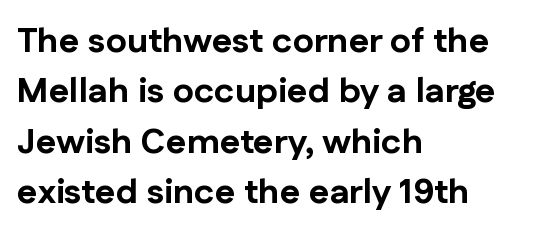
This rendering employs a face without finishing strokes, i.e., a sans-serif. How are the letters spaced? Ordinarily, with no added tracking. The lettering holds an erect, upright posture throughout. The foot of each line stays bare and open. Successive baselines arrive at the customary interval. The ragged edge is on the right, which tells us the setting is flush left.
